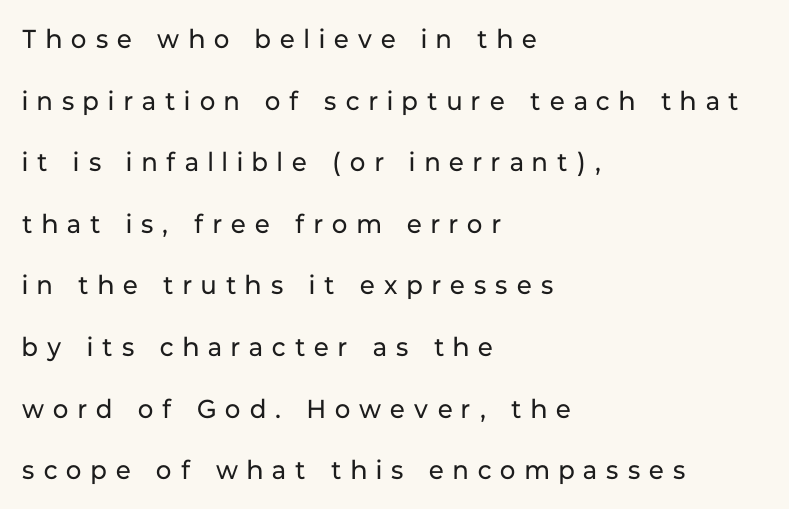
These lines were composed using upright roman letters. The horizontal fit of the characters is loose and conspicuously gappy. No word sits above an underline. What's the leading like? Stretched, with rows far apart. Nothing heavy about these letters — not bold at all.
